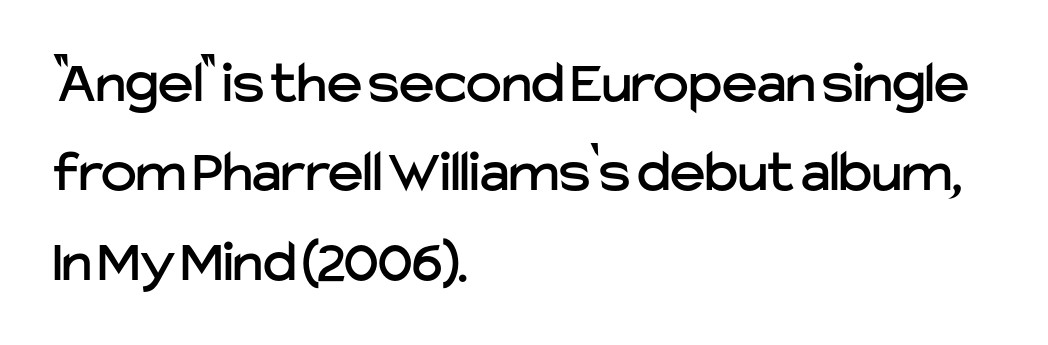
The image shows 60 px sans-serif type, upright; set left-aligned, normal line spacing (1.49x), normal letter spacing, not underlined; low stroke contrast and a medium x-height.
